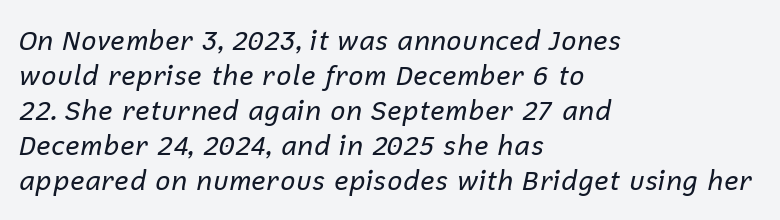
Check under the words: just untouched page. The weight tops out at a normal text grade. Style check: oblique. The rendering uses a moderate line-height, typical for paragraphs.
